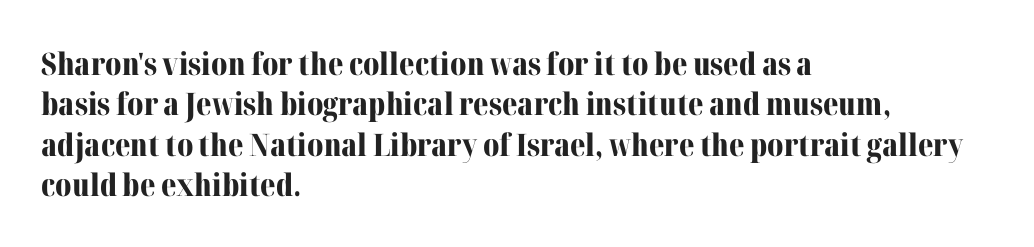
{"serif": "yes", "italic": "no", "bold": "yes", "weight": "bold", "width": "normal", "stroke_contrast": "medium", "x_height": "medium", "monospaced": "no", "underline": "no", "align": "left", "line_spacing": "normal", "line_spacing_ratio": 1.3, "letter_spacing": "normal", "letter_spacing_em": 0.0, "glyph_px": 31}
